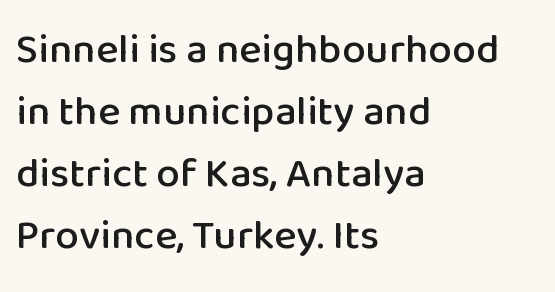
This rendering uses left alignment, leaving the right contour irregular. Does the lettering tilt? It doesn't — this is upright. The passage shown has conventional tracking throughout. Proportional: the letters do not fall into vertical columns.
